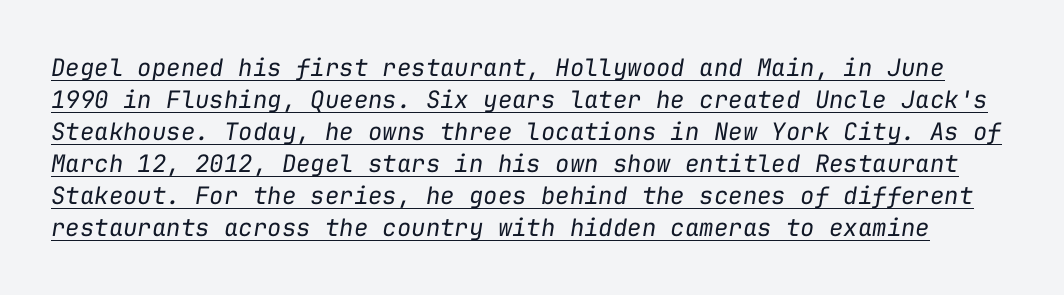
{"italic": "yes", "lean": "right", "slant_degrees": 9, "bold": "no", "underline": "yes", "line_spacing": "normal", "line_spacing_ratio": 1.33, "letter_spacing": "normal", "letter_spacing_em": 0.0, "glyph_px": 24}
